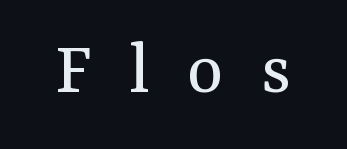
{"serif": "yes", "italic": "no", "bold": "no", "weight": "regular", "width": "normal", "stroke_contrast": "medium", "x_height": "medium", "monospaced": "no", "underline": "no", "letter_spacing": "wide", "letter_spacing_em": 0.48, "glyph_px": 78}
